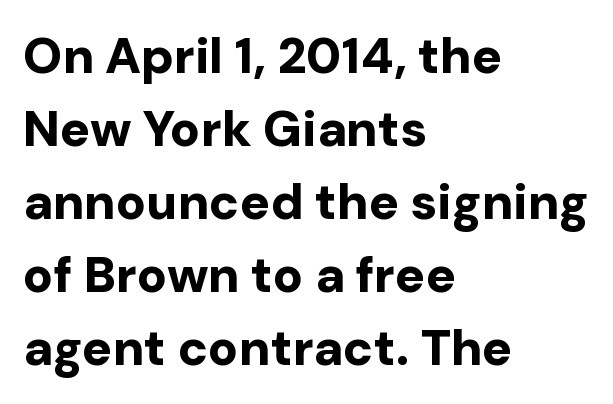
The image shows 50 px bold sans-serif type, upright; set left-aligned, normal line spacing (1.46x), normal letter spacing, not underlined; low stroke contrast and a medium x-height.
